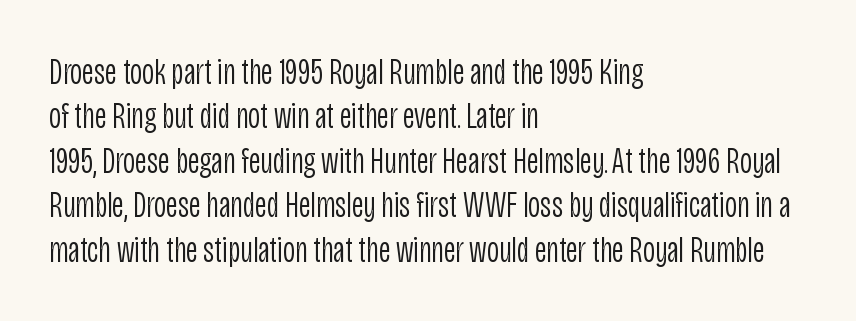
Style check: upright. The text block is weighted toward the left margin, trailing off unevenly rightward. This sample uses a sans-serif face. The letters advance in unequal steps, a hallmark of proportional type. This is not heavy type; no bold has been used. The area under the type is left untouched.
